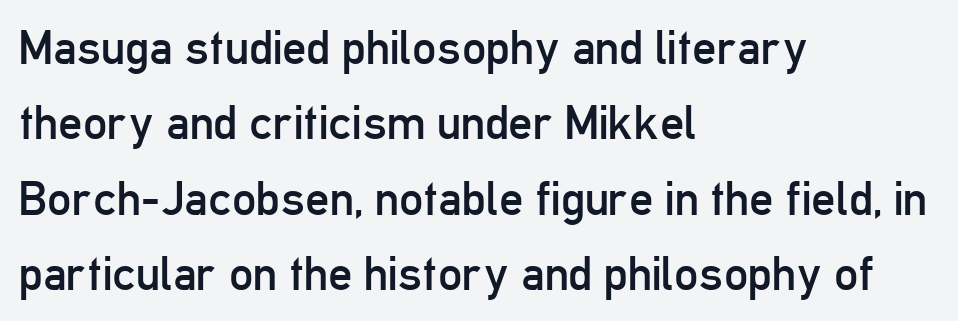
Q: Is the text bold? A: No.
Q: Is the text italic (slanted)? A: No, it is upright.
Q: Is the typeface a serif or a sans-serif typeface? A: Sans-serif.
Q: Is the text underlined? A: No.
Q: How is the paragraph aligned? A: Left-aligned.
Q: Is the spacing between letters normal or unusually wide? A: Normal.
Q: Is the spacing between lines tight, normal or loose? A: Normal.
Q: Width (condensed, normal, or wide)? A: Condensed.
Q: Stroke contrast? A: Low.
Q: x-height? A: Medium.
Q: Monospaced? A: No.
